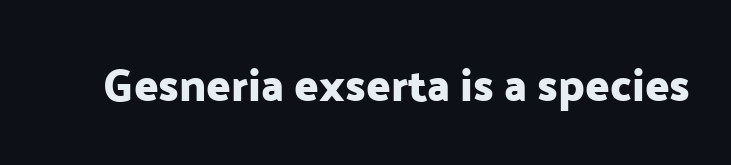
The image shows 45 px sans-serif type, upright; set normal letter spacing, not underlined; low stroke contrast and a medium x-height.
